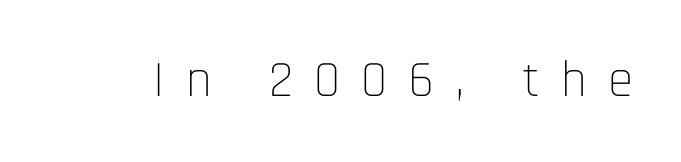
Note: no serifs on the glyphs. Looks like regular typesetting: each glyph gets only the width it needs. Check the space under the baseline: it is left empty. The font sits on the lighter half of the weight spectrum, regular included.
